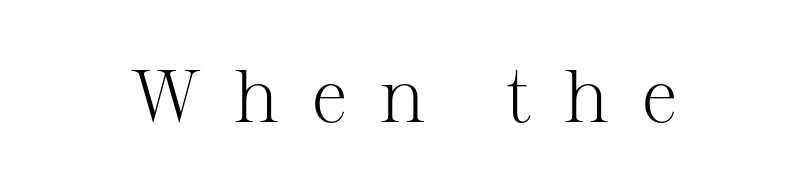
Unmarked baselines from the first word to the last. The type is letterspaced generously, with wide tracking. This is serif lettering, the kind often seen in printed books. The weight tops out at a normal text grade. The typography opts for an upright posture over an oblique one. The face used here is proportionally spaced, like ordinary book or web type.
